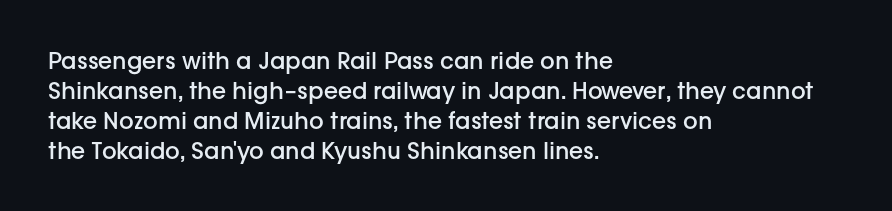
Q: Is the text bold? A: Semi-bold.
Q: Is the text italic (slanted)? A: No, it is upright.
Q: Is the text underlined? A: No.
Q: How is the paragraph aligned? A: Left-aligned.
Q: Is the spacing between letters normal or unusually wide? A: Normal.
Q: Is the spacing between lines tight, normal or loose? A: Normal.
